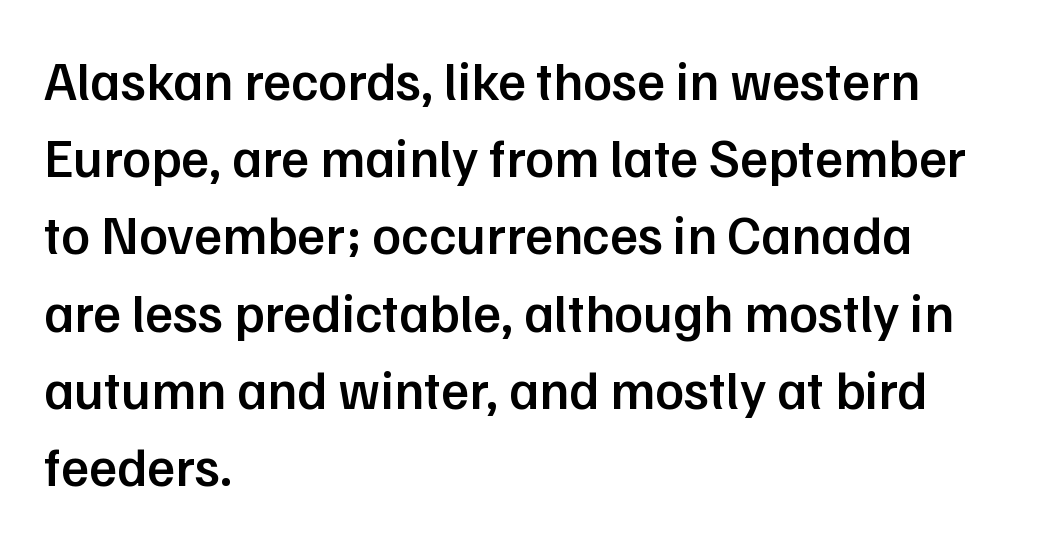
Successive baselines arrive at the customary interval. The letters stand upright; this is a roman face. Short note: letters normally spaced. The passage shown is not underscored anywhere. Each glyph is drawn with semibold strokes, heavier than normal yet not fully bold.
